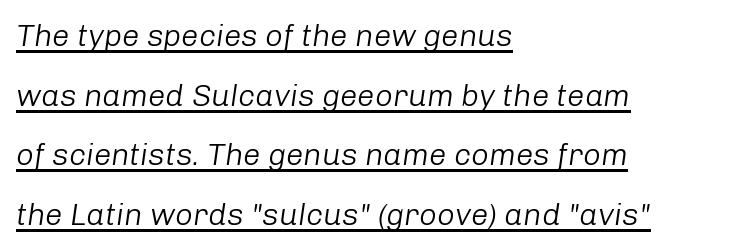
Q: Is the text bold? A: No.
Q: Is the text italic (slanted)? A: Yes, it leans right by about 8 degrees.
Q: Is the text underlined? A: Yes.
Q: How is the paragraph aligned? A: Left-aligned.
Q: Is the spacing between letters normal or unusually wide? A: Normal.
Q: Is the spacing between lines tight, normal or loose? A: Loose.
Q: Width (condensed, normal, or wide)? A: Normal.
Q: Stroke contrast? A: Low.
Q: x-height? A: Medium.
Q: Monospaced? A: No.
